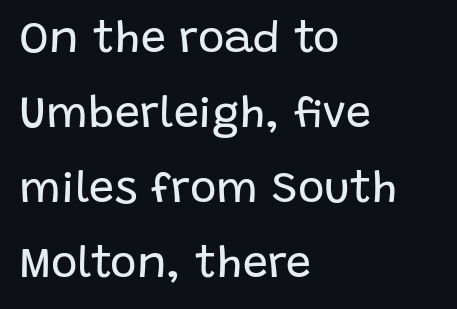
The image shows 45 px regular-weight sans-serif type, upright; set left-aligned, normal line spacing (1.67x), normal letter spacing, not underlined; low stroke contrast and a large x-height.
